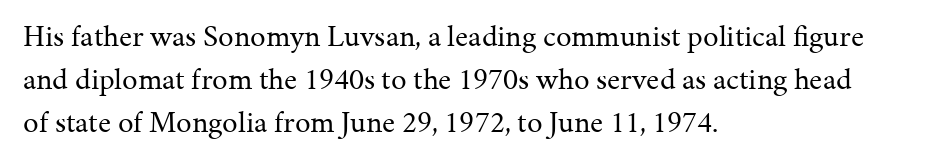
The image shows 31 px regular-weight serif type, upright; set left-aligned, normal line spacing (1.39x), normal letter spacing, not underlined; medium stroke contrast and a medium x-height.
